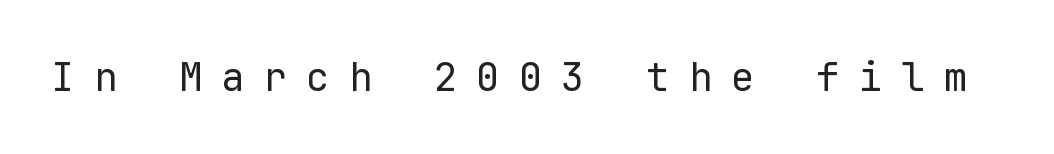
The image shows 39 px regular-weight sans-serif type, upright, monospaced; set unusually wide letter spacing (+0.49 em), not underlined; low stroke contrast and a medium x-height.
